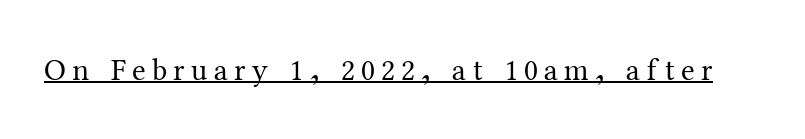
{"serif": "yes", "italic": "no", "bold": "no", "weight": "regular", "width": "normal", "stroke_contrast": "medium", "x_height": "medium", "monospaced": "no", "underline": "yes", "letter_spacing": "wide", "letter_spacing_em": 0.2, "glyph_px": 31}
